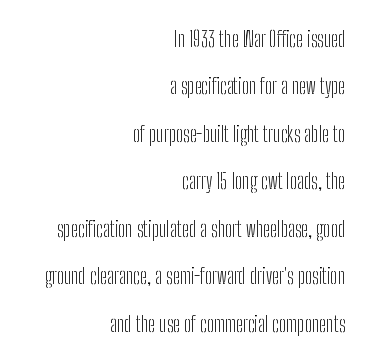
Clear beneath every line of the passage. Vertical strokes here are truly vertical. Words appear dense and cohesive because spacing is normal. Leftover space on each line is placed entirely before the opening word. The weight tops out at a normal text grade. The line-height multiplier appears high, well above default.
